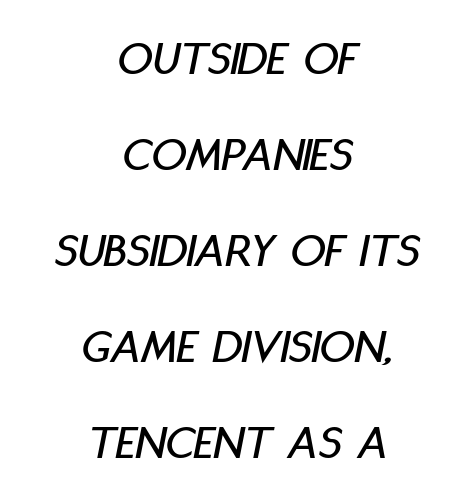
The image shows 49 px condensed type, italic (leaning right); set centered, loose line spacing (1.96x), normal letter spacing, not underlined; low stroke contrast and a large x-height.
